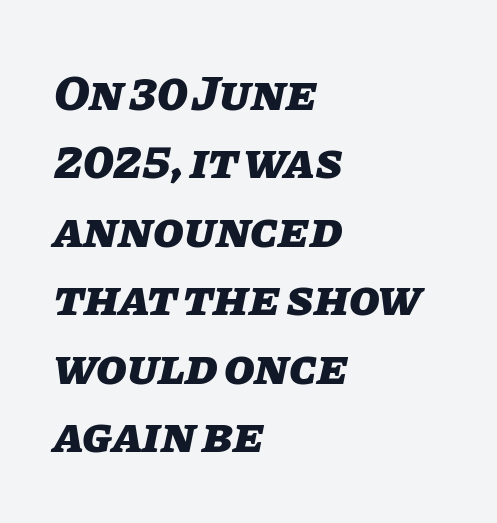
Q: Is the text bold? A: Yes.
Q: Is the text italic (slanted)? A: Yes, it leans right by about 11 degrees.
Q: Is the text underlined? A: No.
Q: How is the paragraph aligned? A: Left-aligned.
Q: Is the spacing between letters normal or unusually wide? A: Normal.
Q: Is the spacing between lines tight, normal or loose? A: Normal.
Q: Width (condensed, normal, or wide)? A: Normal.
Q: Stroke contrast? A: Low.
Q: x-height? A: Large.
Q: Monospaced? A: No.
